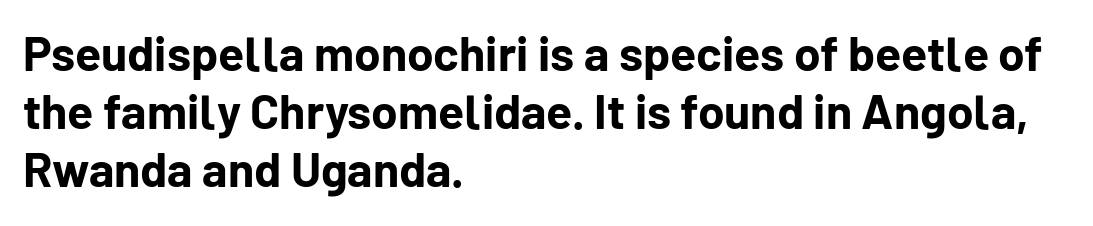
Q: Is the text bold? A: Yes.
Q: Is the text italic (slanted)? A: No, it is upright.
Q: Is the typeface a serif or a sans-serif typeface? A: Sans-serif.
Q: Is the text underlined? A: No.
Q: How is the paragraph aligned? A: Left-aligned.
Q: Is the spacing between letters normal or unusually wide? A: Normal.
Q: Width (condensed, normal, or wide)? A: Normal.
Q: Stroke contrast? A: Low.
Q: x-height? A: Medium.
Q: Monospaced? A: No.
